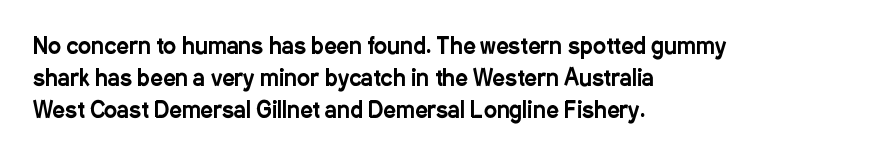
The image shows 22 px text type, upright; set left-aligned, normal line spacing (1.45x), normal letter spacing, not underlined.
